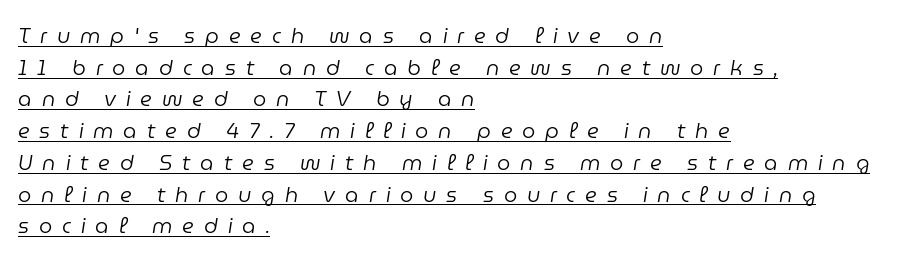
Q: Is the text bold? A: No.
Q: Is the text italic (slanted)? A: Yes, it leans right by about 9 degrees.
Q: Is the text underlined? A: Yes.
Q: How is the paragraph aligned? A: Left-aligned.
Q: Is the spacing between letters normal or unusually wide? A: Unusually wide.
Q: Is the spacing between lines tight, normal or loose? A: Normal.
